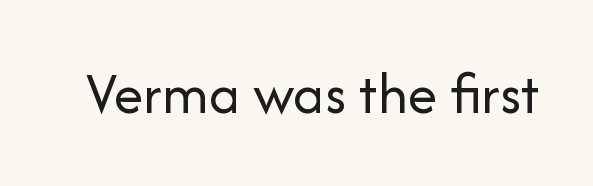
Characters remain perfectly vertical along every line. Bold? No — there's no thickening of the strokes. Serifs: no, the terminals of the letterforms are clean. Here the designer chose a conventional face with non-uniform glyph widths. Clear beneath every line of the passage.
